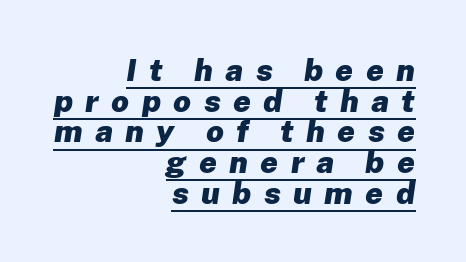
The image shows 31 px heavy type, italic (leaning right); set right-aligned, tight line spacing (0.99x), unusually wide letter spacing (+0.4 em), underlined; low stroke contrast and a medium x-height.
